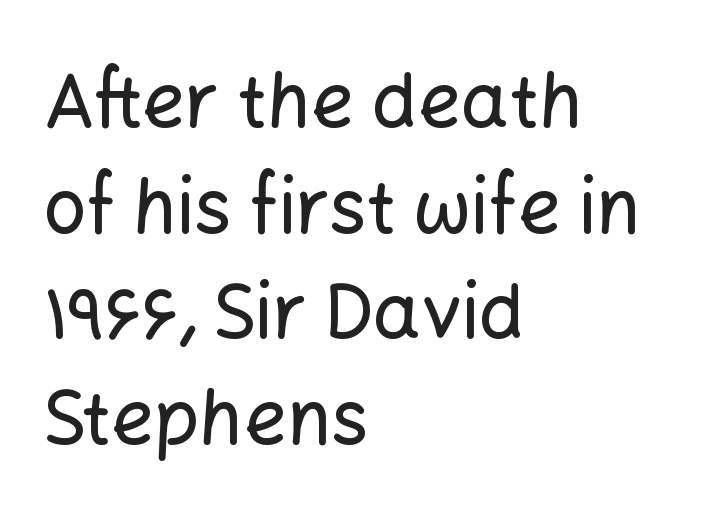
{"serif": "no", "italic": "no", "width": "normal", "stroke_contrast": "low", "x_height": "medium", "monospaced": "no", "underline": "no", "align": "left", "line_spacing": "normal", "line_spacing_ratio": 1.41, "letter_spacing": "normal", "letter_spacing_em": 0.0, "glyph_px": 75}
